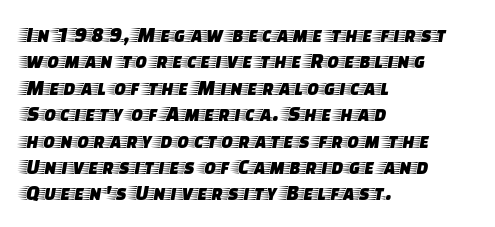
Q: Is the text italic (slanted)? A: Yes.
Q: Is the text underlined? A: No.
Q: How is the paragraph aligned? A: Left-aligned.
Q: Is the spacing between letters normal or unusually wide? A: Normal.
